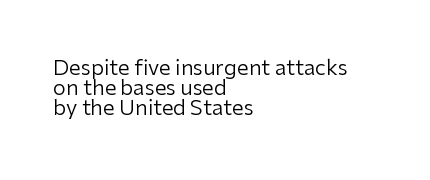
Glyph-to-glyph distance matches everyday printed text. This sample uses an upright cut, with every glyph sitting square on the baseline. Baseline-to-baseline distance is barely more than the letter height. The rag falls on the right side of this text block. The font sits on the lighter half of the weight spectrum, regular included. The space beneath each line is pristine and unruled.
